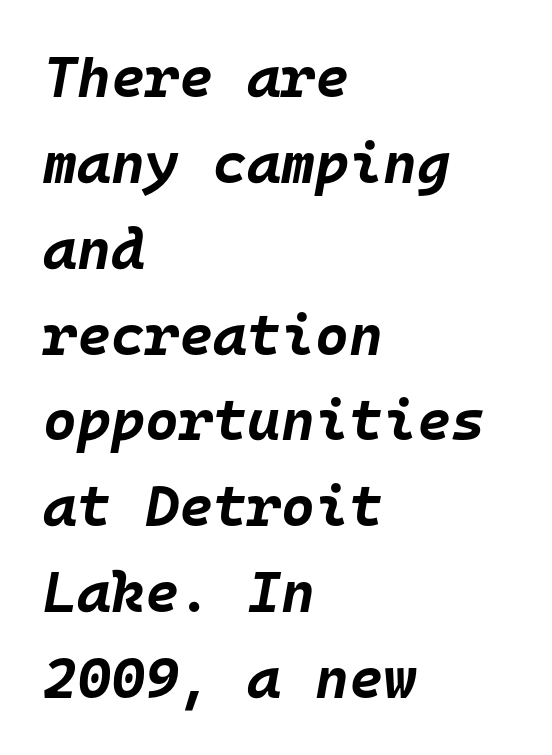
You could count columns in this text — the font is strictly monospaced. Reading down the block, your eye returns to a fixed left position each line. Students, this is bold: see how much ink each stroke carries. The whole block is typeset with a tilt. Words float on clear page, feet unadorned. The rendering keeps characters at their native spacing.
